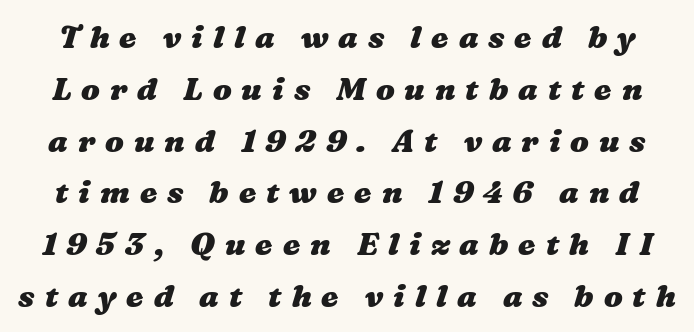
Q: Is the text bold? A: Yes.
Q: Is the text underlined? A: No.
Q: Is the spacing between letters normal or unusually wide? A: Unusually wide.
Q: Is the spacing between lines tight, normal or loose? A: Normal.
Q: Width (condensed, normal, or wide)? A: Wide.
Q: Stroke contrast? A: Medium.
Q: x-height? A: Medium.
Q: Monospaced? A: No.
